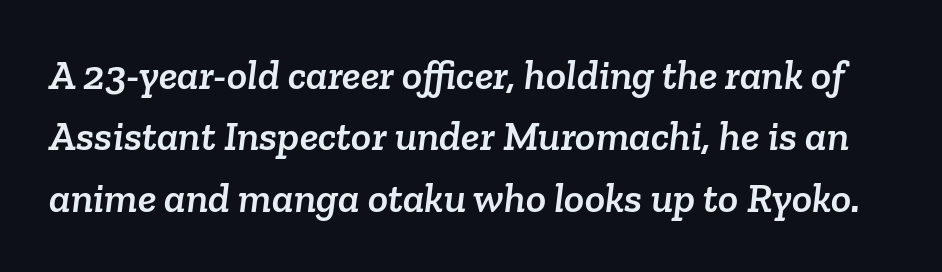
The image shows 42 px serif type; set normal line spacing (1.46x), normal letter spacing, not underlined; low stroke contrast and a medium x-height.
